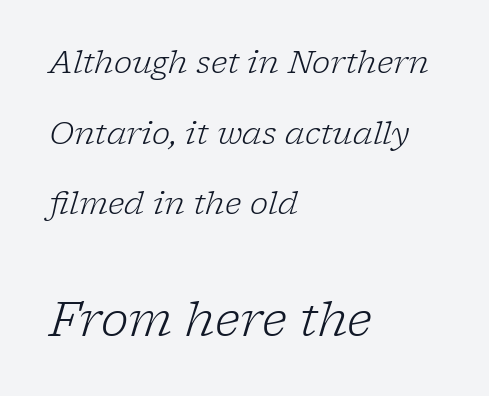
The image shows 47 px light serif type, italic (leaning right); set left-aligned, loose line spacing (2.28x), normal letter spacing, not underlined; the second (bottom) block is 1.52x larger; low stroke contrast and a medium x-height.
